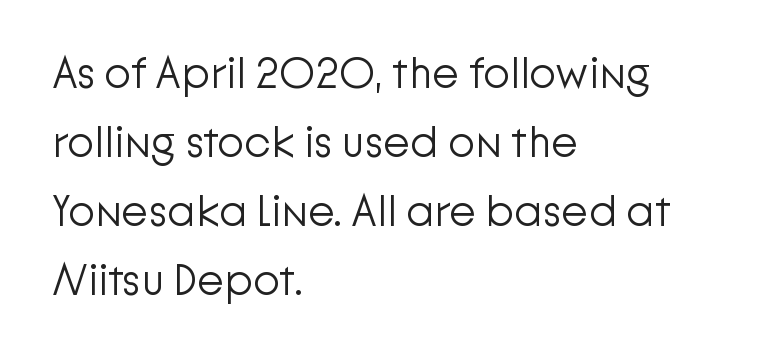
{"serif": "no", "italic": "no", "bold": "no", "weight": "light", "width": "normal", "stroke_contrast": "low", "x_height": "medium", "monospaced": "no", "underline": "no", "align": "left", "line_spacing": "normal", "line_spacing_ratio": 1.57, "letter_spacing": "normal", "letter_spacing_em": 0.0, "glyph_px": 44}
